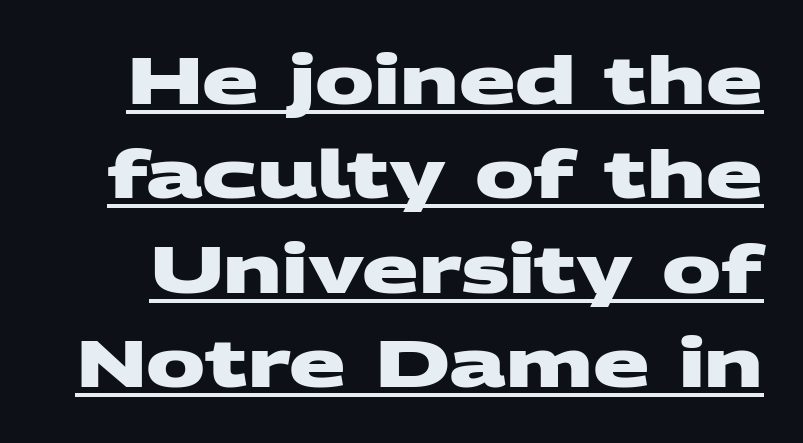
{"serif": "no", "bold": "yes", "weight": "heavy", "width": "wide", "stroke_contrast": "medium", "x_height": "large", "monospaced": "no", "underline": "yes", "line_spacing": "normal", "line_spacing_ratio": 1.43, "letter_spacing": "normal", "letter_spacing_em": 0.0, "glyph_px": 66}
